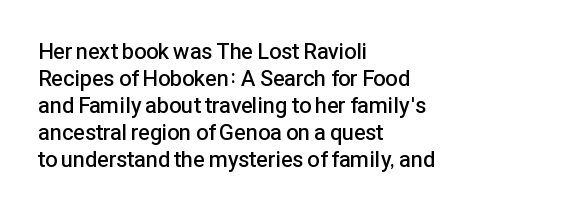
The image shows 22 px text type, upright; set left-aligned, line spacing 1.23x, normal letter spacing, not underlined.
